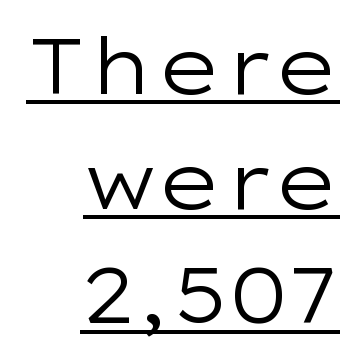
{"serif": "no", "italic": "no", "bold": "no", "weight": "regular", "width": "wide", "stroke_contrast": "low", "x_height": "medium", "monospaced": "no", "underline": "yes", "align": "right", "line_spacing": "normal", "line_spacing_ratio": 1.47, "letter_spacing": "normal", "letter_spacing_em": 0.0, "glyph_px": 78}
